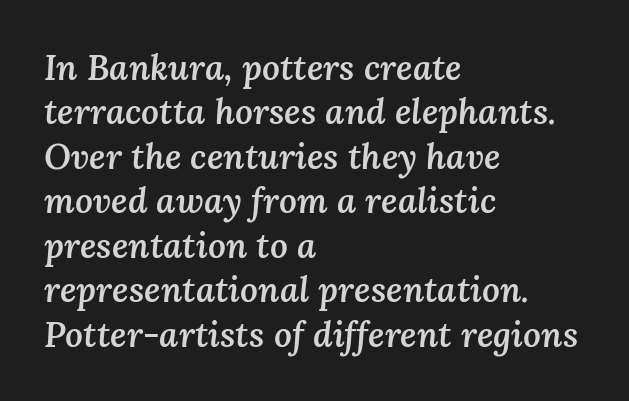
A typesetter would call this zero additional tracking. The letters are slanted; this is an italic face. Proportional: the letters do not fall into vertical columns. This is the in-between weight designers call semibold or demi.
